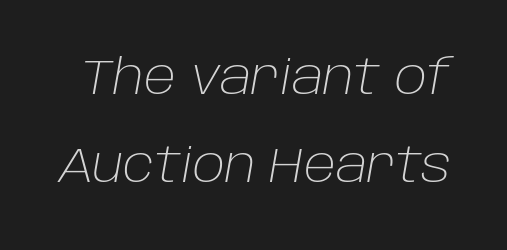
Q: Is the text bold? A: No.
Q: Is the text italic (slanted)? A: Yes, it leans right by about 10 degrees.
Q: Is the text underlined? A: No.
Q: Is the spacing between letters normal or unusually wide? A: Normal.
Q: Width (condensed, normal, or wide)? A: Normal.
Q: Stroke contrast? A: Low.
Q: x-height? A: Large.
Q: Monospaced? A: No.
